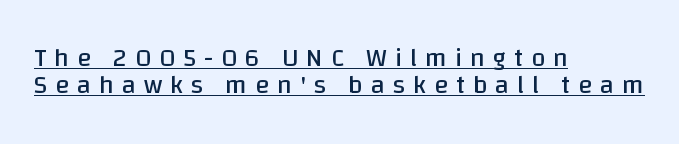
Line spacing here is tight. The font is comparable to plain body text, perhaps lighter. Notice how a bar underscores the lettering throughout. In terms of letterspacing, this is a distinctly airy, spread setting. Notice how the stems are strictly vertical — no italics here.
